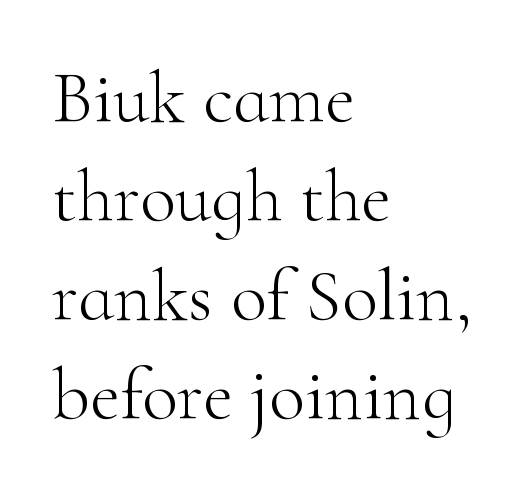
{"serif": "yes", "italic": "no", "bold": "no", "weight": "light", "width": "normal", "stroke_contrast": "high", "x_height": "small", "monospaced": "no", "underline": "no", "align": "left", "line_spacing": "normal", "line_spacing_ratio": 1.34, "letter_spacing": "normal", "letter_spacing_em": 0.0, "glyph_px": 74}
